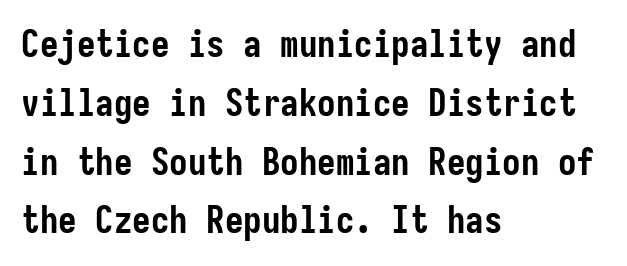
{"serif": "no", "italic": "no", "bold": "yes", "weight": "semibold", "width": "condensed", "stroke_contrast": "low", "x_height": "medium", "underline": "no", "align": "left", "line_spacing": "normal", "line_spacing_ratio": 1.59, "letter_spacing": "normal", "letter_spacing_em": 0.0, "glyph_px": 37}
